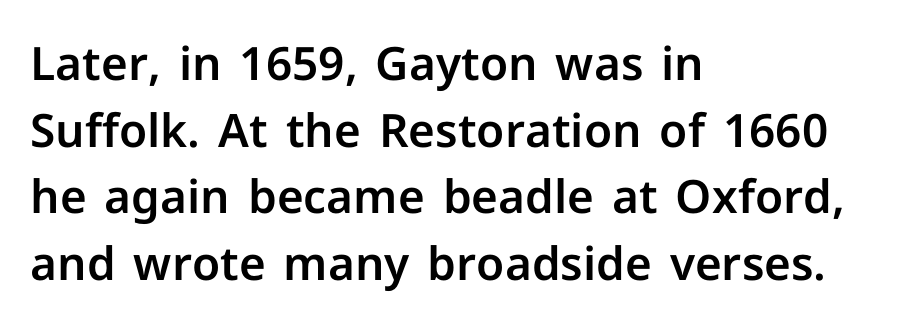
Do the letters lean? They stand straight. The rendering anchors every line to the left-hand side. Letterform terminals end flat and unadorned throughout the passage. Only glyphs here, with clear space below each row. The leading is moderate, giving the passage an even texture. The letters advance in unequal steps, a hallmark of proportional type.
